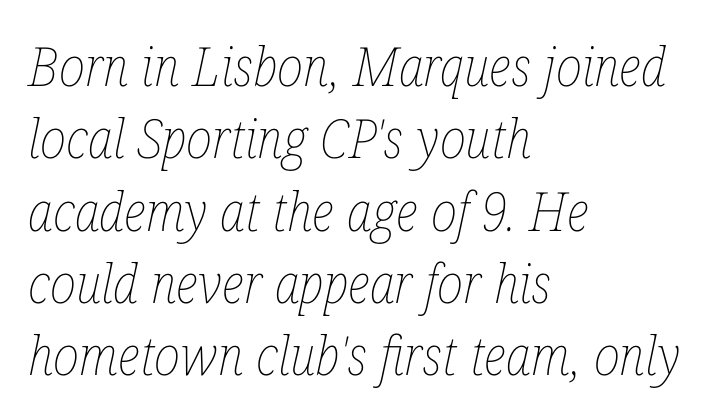
Q: Is the text bold? A: No.
Q: Is the text italic (slanted)? A: Yes, it leans right by about 12 degrees.
Q: Is the text underlined? A: No.
Q: How is the paragraph aligned? A: Left-aligned.
Q: Is the spacing between letters normal or unusually wide? A: Normal.
Q: Is the spacing between lines tight, normal or loose? A: Normal.
Q: Width (condensed, normal, or wide)? A: Condensed.
Q: Stroke contrast? A: Low.
Q: x-height? A: Medium.
Q: Monospaced? A: No.
